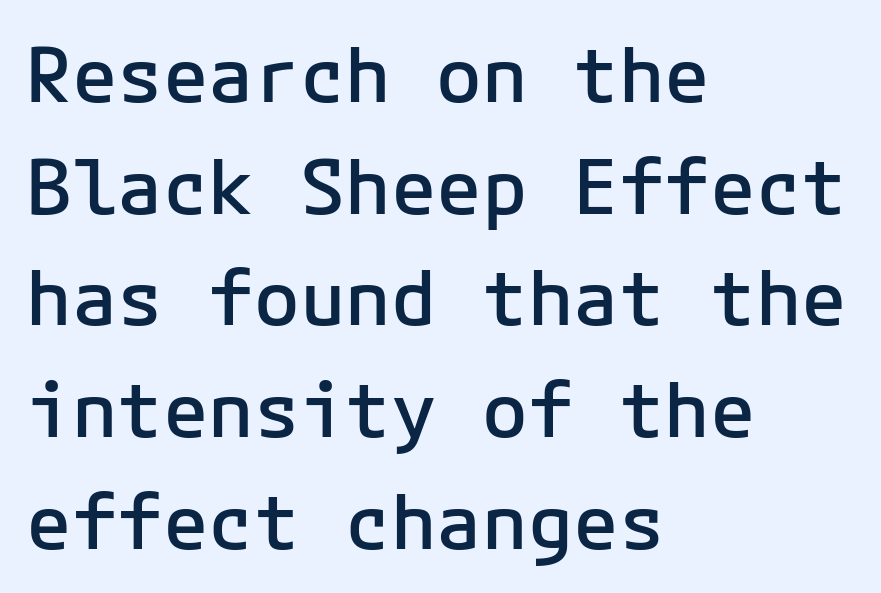
The image shows 76 px semibold sans-serif type, upright, monospaced; set left-aligned, normal line spacing (1.47x), normal letter spacing, not underlined; low stroke contrast and a medium x-height.
